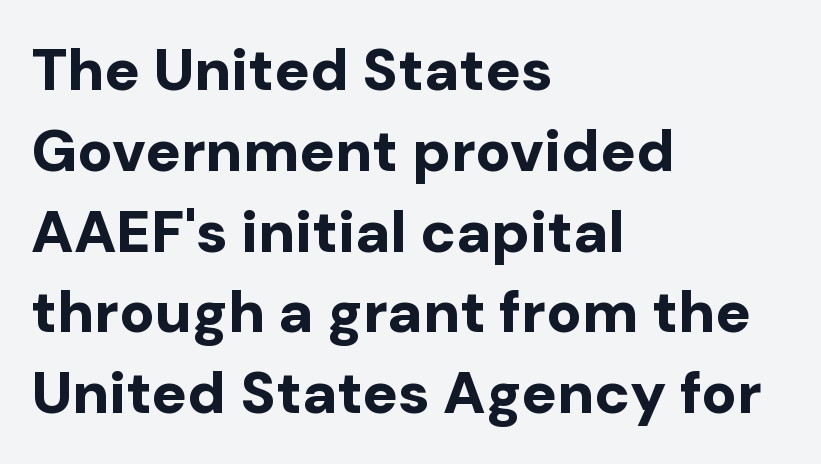
{"serif": "no", "italic": "no", "bold": "yes", "weight": "bold", "width": "normal", "stroke_contrast": "low", "x_height": "medium", "monospaced": "no", "underline": "no", "align": "left", "line_spacing": "normal", "line_spacing_ratio": 1.37, "letter_spacing": "normal", "letter_spacing_em": 0.0, "glyph_px": 59}
